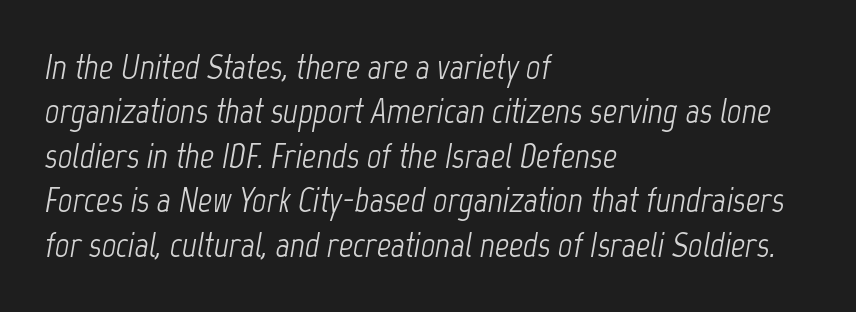
The rendering keeps characters at their native spacing. Italic? Definitely — the glyphs are oblique. Has an underline been added? It has not. Varying glyph widths throughout — classic text-font behaviour.
